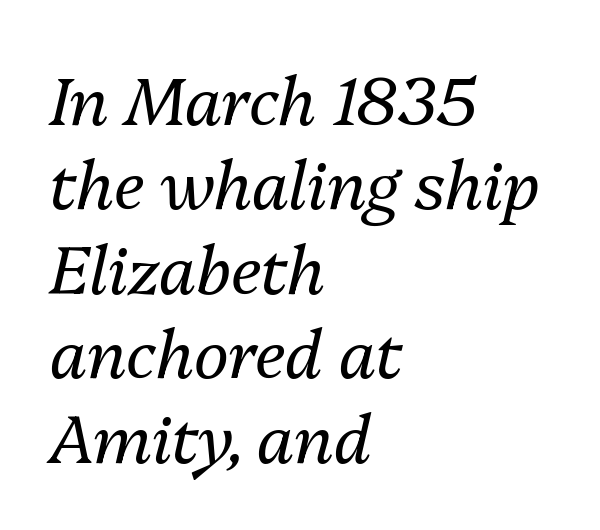
The face used here is proportionally spaced, like ordinary book or web type. Successive baselines arrive at the customary interval. Would a proofreader flag this as italicized? Yes. Layout note: lines flush left.
